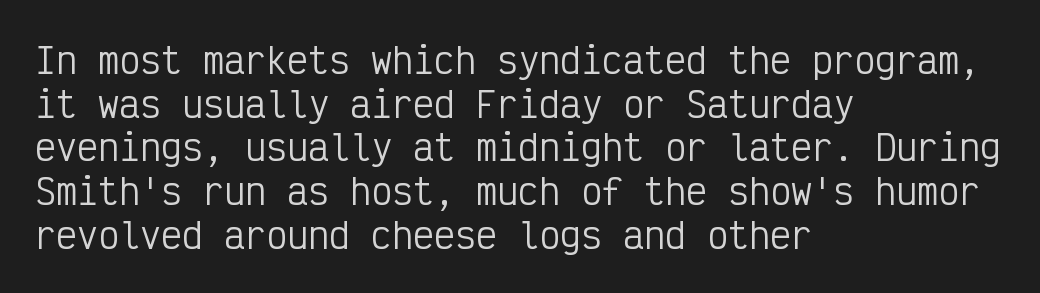
{"serif": "no", "italic": "no", "bold": "no", "weight": "regular", "width": "condensed", "stroke_contrast": "low", "x_height": "medium", "monospaced": "yes", "underline": "no", "align": "left", "line_spacing": "normal", "line_spacing_ratio": 1.25, "letter_spacing": "normal", "letter_spacing_em": 0.0, "glyph_px": 35}
